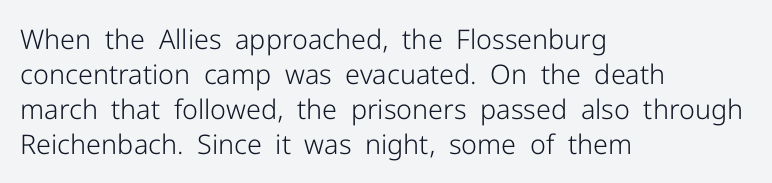
Style check: upright. Plain, unruled lines of type. The paragraph has a hard left edge and a soft right edge. This rendering leaves character spacing at its baseline value. A typesetter would call this leading conventional body-copy spacing. These glyphs show unthickened strokes, regular width or finer.
